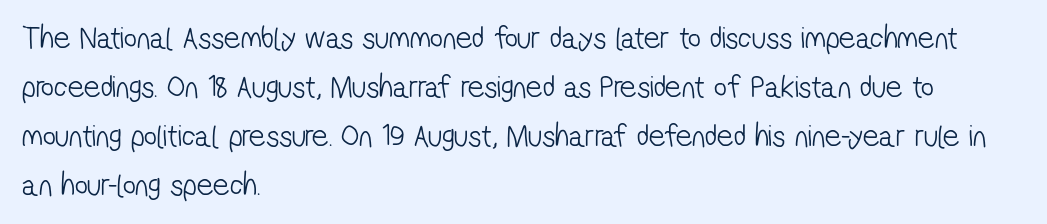
{"serif": "no", "bold": "no", "weight": "light", "width": "condensed", "stroke_contrast": "low", "x_height": "medium", "monospaced": "no", "underline": "no", "align": "left", "line_spacing": "normal", "line_spacing_ratio": 1.53, "letter_spacing": "normal", "letter_spacing_em": 0.0, "glyph_px": 32}
